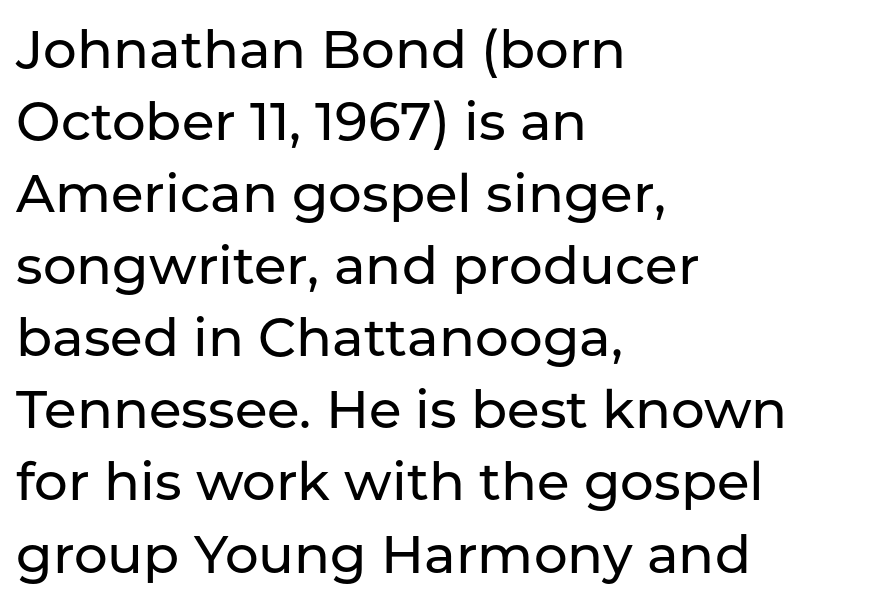
{"serif": "no", "italic": "no", "width": "normal", "stroke_contrast": "low", "x_height": "medium", "monospaced": "no", "underline": "no", "align": "left", "line_spacing": "normal", "line_spacing_ratio": 1.36, "letter_spacing": "normal", "letter_spacing_em": 0.0, "glyph_px": 53}
